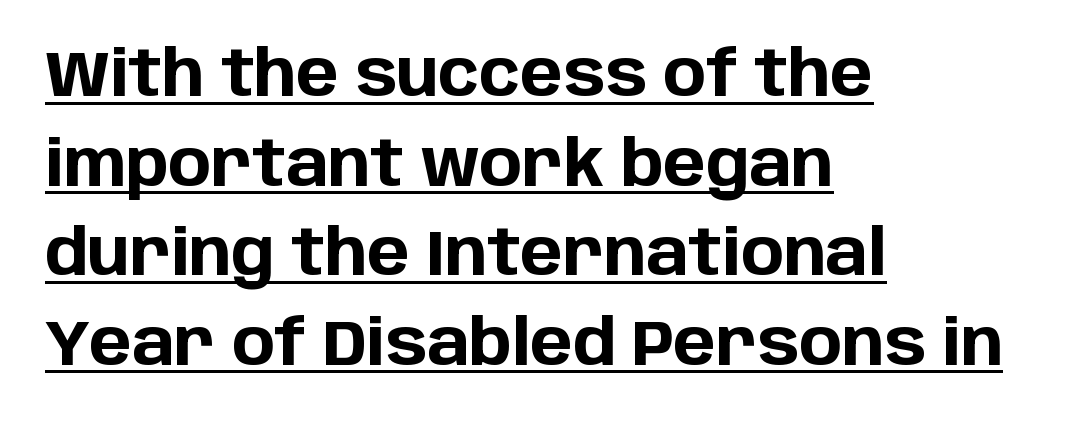
Strong, thick strokes mark this as bold type. The passage shown is typed in a proportional face where columns would drift. Visually the block forms a straight wall on the left and a jagged coastline on the right. Emphasis is given by a line drawn under the lettering. The glyphs in this specimen are sans serif.
